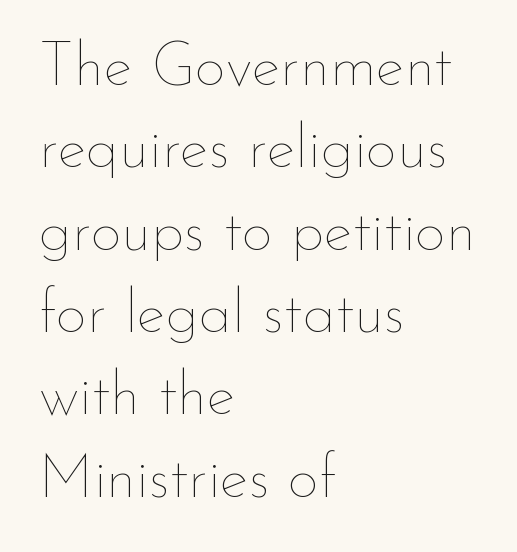
{"italic": "no", "bold": "no", "weight": "thin", "width": "normal", "stroke_contrast": "low", "x_height": "small", "monospaced": "no", "underline": "no", "align": "left", "line_spacing": "normal", "line_spacing_ratio": 1.35, "letter_spacing": "normal", "letter_spacing_em": 0.0, "glyph_px": 61}
